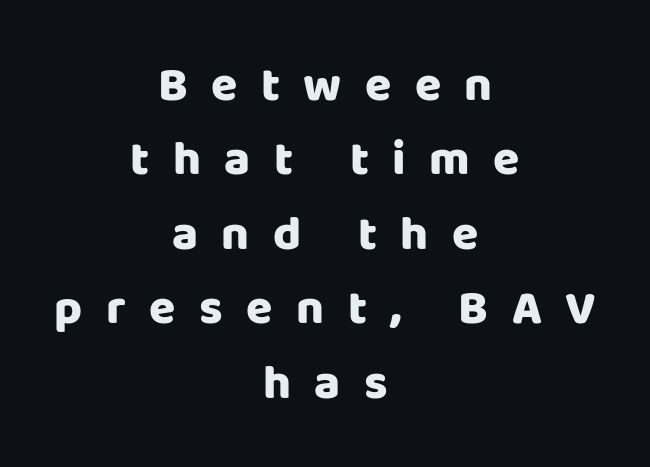
Every row of glyphs is offset so its center matches the block's center. Honestly, the letter spacing is so wide it's the main thing you notice. Does the lettering tilt? It doesn't — this is upright. One glance says typical: line gaps are just what's usual. These lines are rendered in a variable-pitch font. Any mark beneath the type? The region is blank.
